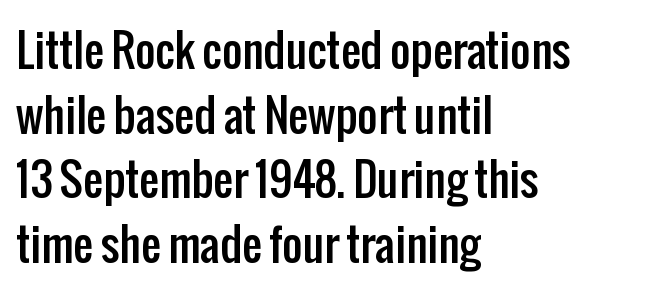
The image shows 44 px condensed sans-serif type, upright; set left-aligned, normal line spacing (1.47x), normal letter spacing, not underlined; low stroke contrast and a medium x-height.
